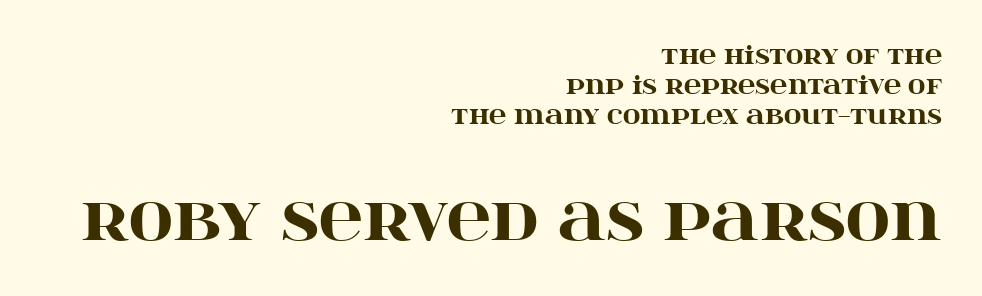
The image shows 61 px heavy, wide serif type, upright; set right-aligned, normal line spacing (1.25x), normal letter spacing, not underlined; the second (bottom) block is 2.54x larger; high stroke contrast and a large x-height.
